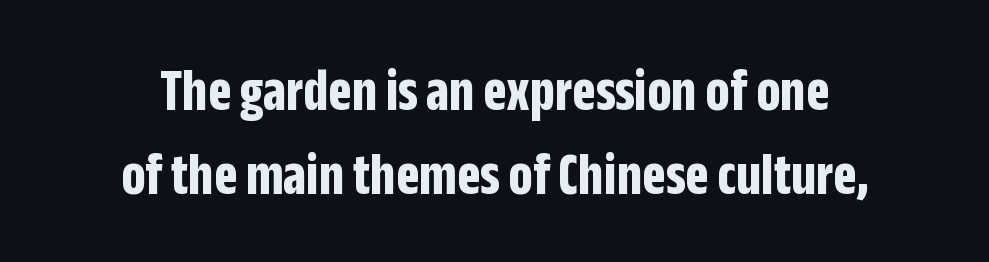
The image shows 61 px bold, condensed sans-serif type, upright; set normal line spacing (1.37x), normal letter spacing, not underlined; low stroke contrast and a large x-height.
